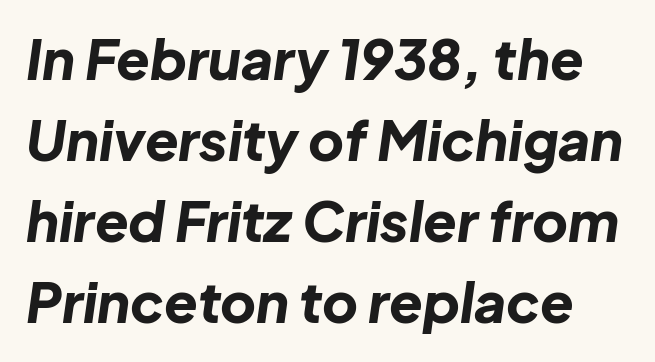
The image shows 55 px bold type, italic (leaning right); set normal line spacing (1.47x), normal letter spacing, not underlined; low stroke contrast and a medium x-height.
